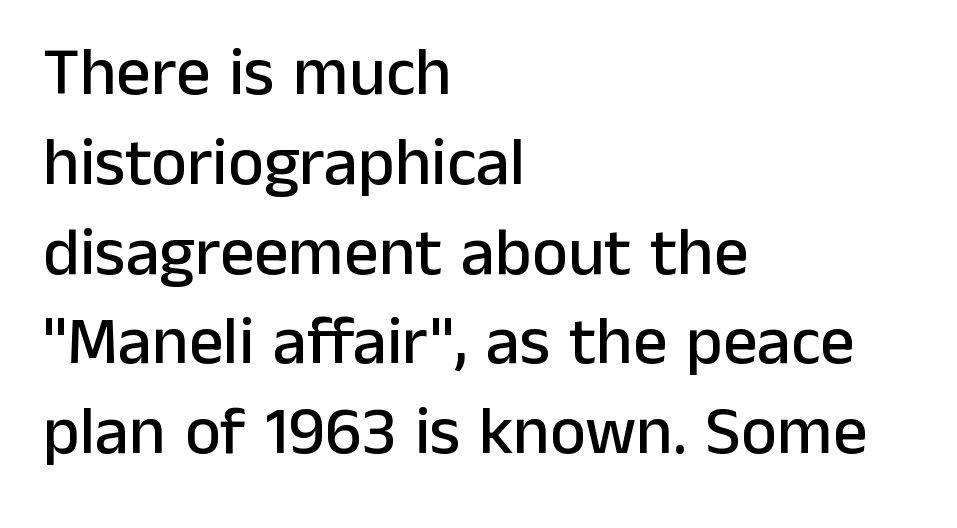
{"serif": "no", "italic": "no", "width": "normal", "stroke_contrast": "low", "x_height": "medium", "monospaced": "no", "underline": "no", "align": "left", "line_spacing": "normal", "line_spacing_ratio": 1.32, "letter_spacing": "normal", "letter_spacing_em": 0.0, "glyph_px": 68}
